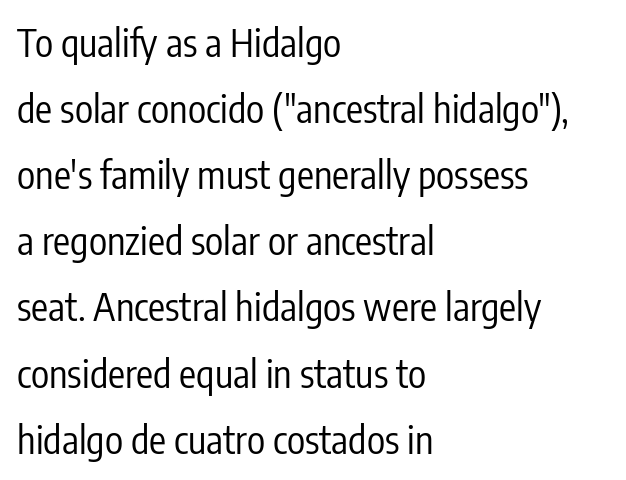
The image shows 38 px regular-weight, condensed sans-serif type, upright; set left-aligned, line spacing 1.74x, normal letter spacing, not underlined; low stroke contrast and a medium x-height.
